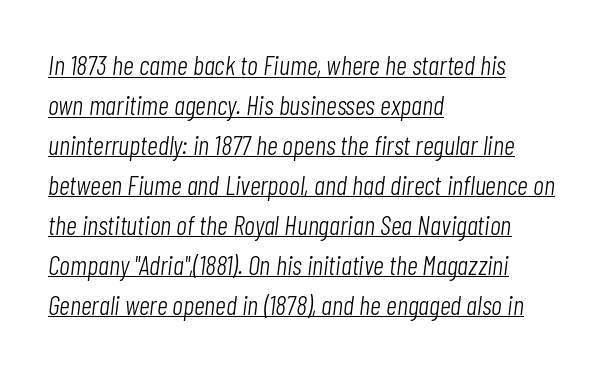
The image shows 27 px text type, italic (leaning right); set left-aligned, normal line spacing (1.48x), normal letter spacing, underlined.
